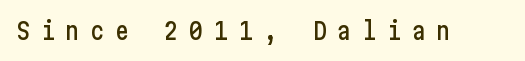
Italic: no, the glyphs are upright roman. Someone cranked the tracking dial way up on this one. Descenders are the only things crossing below the line.
